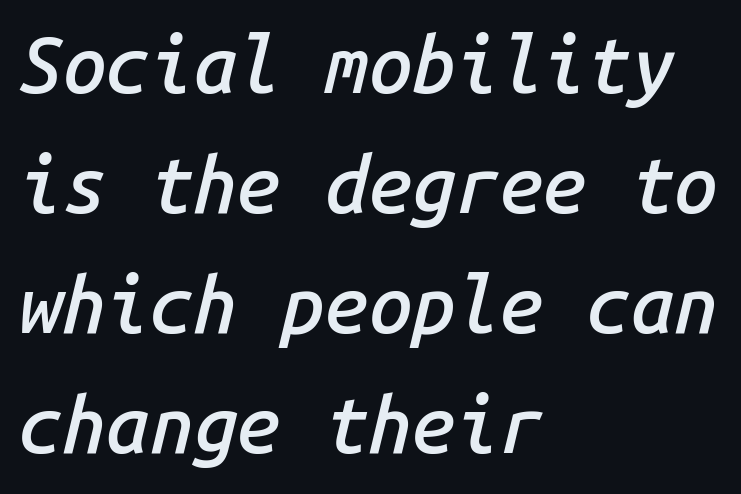
The image shows 78 px semibold type, italic (leaning right), monospaced; set left-aligned, normal line spacing (1.54x), normal letter spacing, not underlined; low stroke contrast and a medium x-height.
